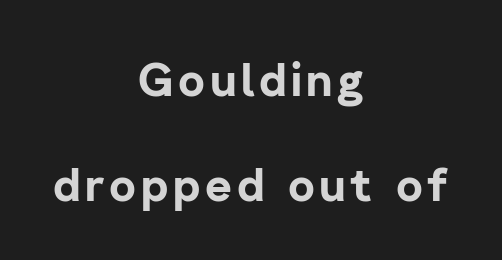
The image shows 46 px bold sans-serif type, upright; set centered, loose line spacing (2.28x), not underlined; low stroke contrast and a medium x-height.
